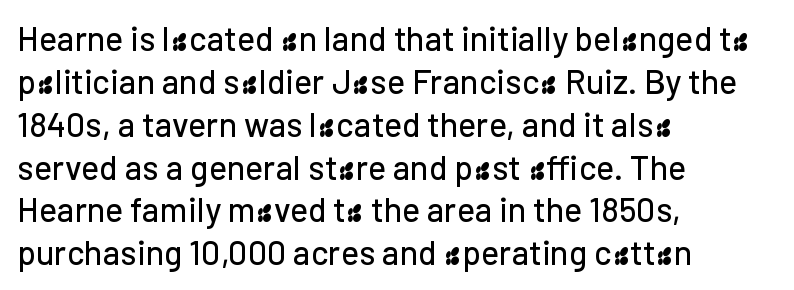
Q: Is the text italic (slanted)? A: No, it is upright.
Q: Is the typeface a serif or a sans-serif typeface? A: Sans-serif.
Q: Is the text underlined? A: No.
Q: How is the paragraph aligned? A: Left-aligned.
Q: Is the spacing between letters normal or unusually wide? A: Normal.
Q: Is the spacing between lines tight, normal or loose? A: Normal.
Q: Width (condensed, normal, or wide)? A: Normal.
Q: Stroke contrast? A: Low.
Q: x-height? A: Medium.
Q: Monospaced? A: No.
